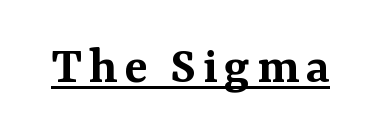
Tall strokes in this sample are plumb rather than angled. In terms of letterform style, serifs are clearly present. This is the in-between weight designers call semibold or demi. Check the space under the baseline: a stroke is drawn there.
